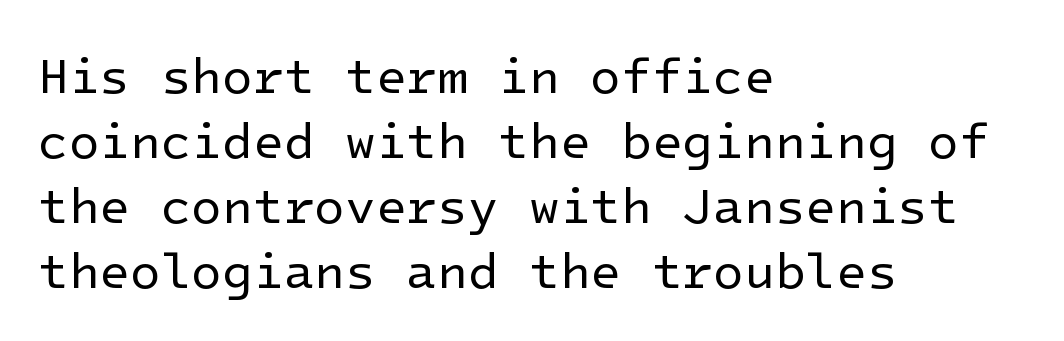
{"serif": "no", "italic": "no", "bold": "no", "weight": "regular", "width": "normal", "stroke_contrast": "low", "x_height": "medium", "underline": "no", "align": "left", "line_spacing": "normal", "line_spacing_ratio": 1.3, "letter_spacing": "normal", "letter_spacing_em": 0.0, "glyph_px": 50}
